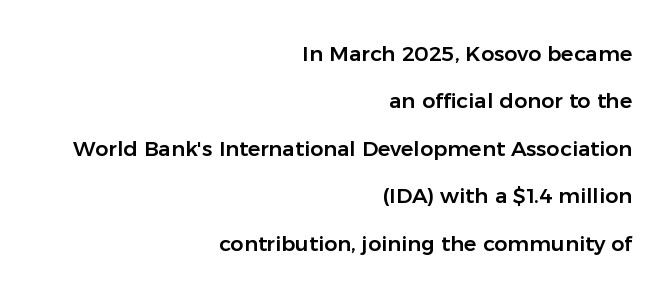
The image shows 21 px text type, upright; set right-aligned, loose line spacing (2.26x), normal letter spacing, not underlined.
